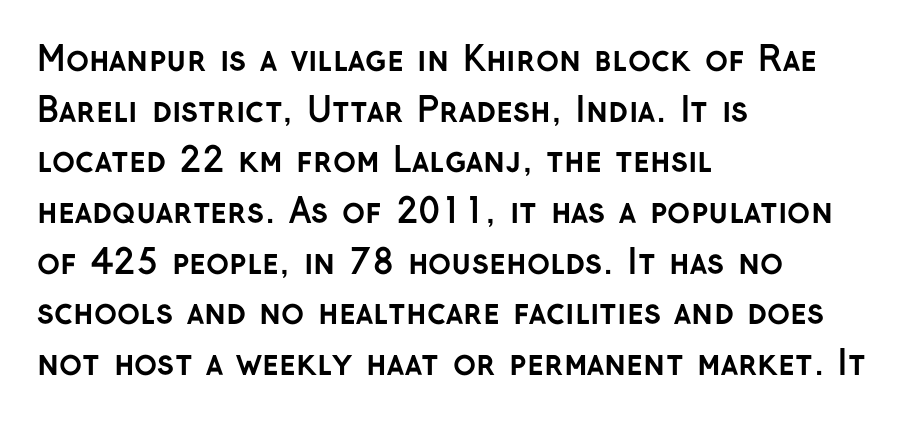
Compared with typical paragraphs, the rows here are spaced about the same. Where is the straight margin? On the left. The gap between lines stays unmarked. Each letter keeps its own natural width here, so spacing adapts to shape. Typographic density is high because the face is bold. It's the straight-up-and-down kind of type.
